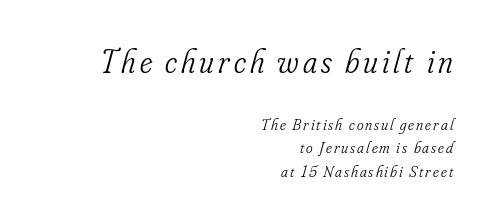
The image shows 33 px light, condensed serif type, italic (leaning right); set right-aligned, normal line spacing (1.45x), not underlined; the first (top) block is 2.06x larger; low stroke contrast and a small x-height.
